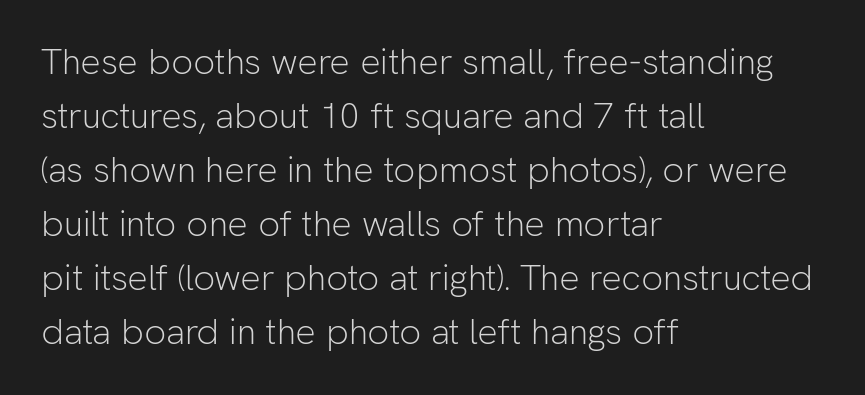
The image shows 36 px light sans-serif type, upright; set left-aligned, normal line spacing (1.5x), normal letter spacing, not underlined; low stroke contrast and a medium x-height.
